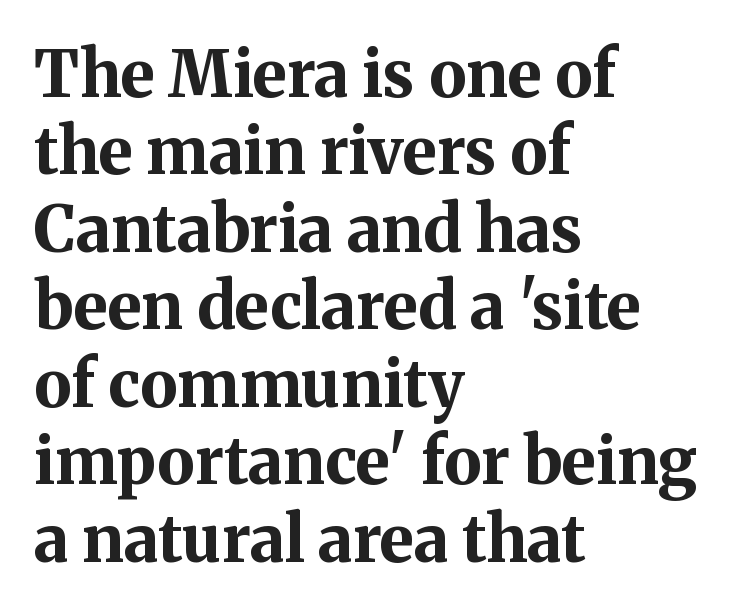
{"serif": "yes", "italic": "no", "bold": "yes", "weight": "bold", "width": "normal", "stroke_contrast": "medium", "x_height": "medium", "monospaced": "no", "underline": "no", "align": "left", "line_spacing_ratio": 1.21, "letter_spacing": "normal", "letter_spacing_em": 0.0, "glyph_px": 64}
